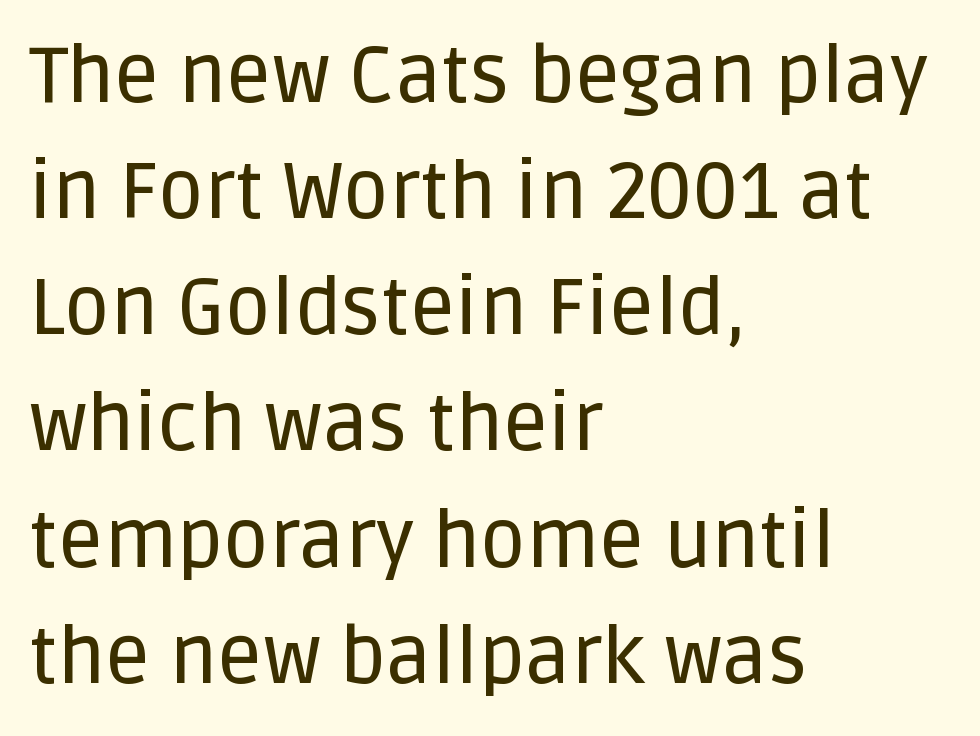
Descender tails drop into unmarked territory. In CSS terms this would be text-align: left. Each letter keeps its own natural width here, so spacing adapts to shape. The rows are spaced the way most documents space them. Every stem runs plumb, perpendicular to the baseline. Is this a sans? Yes — the strokes have no serifs.
